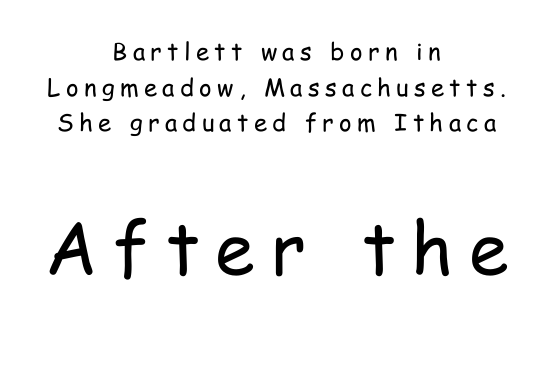
Q: Is the text bold? A: No.
Q: Is the text italic (slanted)? A: No, it is upright.
Q: Is the typeface a serif or a sans-serif typeface? A: Sans-serif.
Q: Is the text underlined? A: No.
Q: How is the paragraph aligned? A: Centered.
Q: Is the spacing between letters normal or unusually wide? A: Unusually wide.
Q: Is the spacing between lines tight, normal or loose? A: Normal.
Q: Which block of text is set in a larger size, the first (top) or the second (bottom)? A: The second (bottom) one.
Q: Width (condensed, normal, or wide)? A: Condensed.
Q: Stroke contrast? A: Low.
Q: x-height? A: Medium.
Q: Monospaced? A: No.
